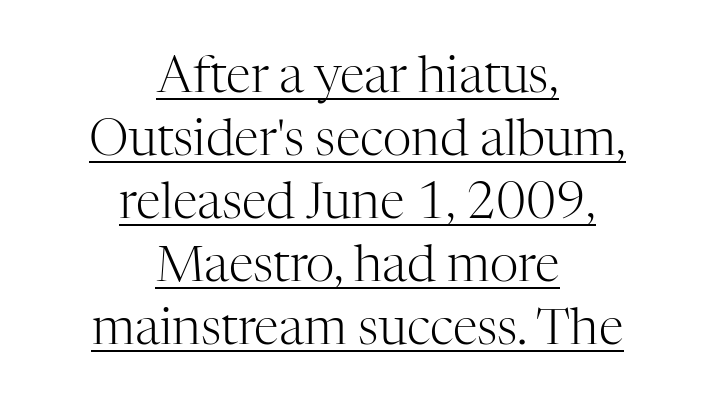
Q: Is the text bold? A: No.
Q: Is the text italic (slanted)? A: No, it is upright.
Q: Is the typeface a serif or a sans-serif typeface? A: Serif.
Q: Is the text underlined? A: Yes.
Q: How is the paragraph aligned? A: Centered.
Q: Is the spacing between letters normal or unusually wide? A: Normal.
Q: Is the spacing between lines tight, normal or loose? A: Normal.
Q: Width (condensed, normal, or wide)? A: Normal.
Q: Stroke contrast? A: High.
Q: x-height? A: Medium.
Q: Monospaced? A: No.
